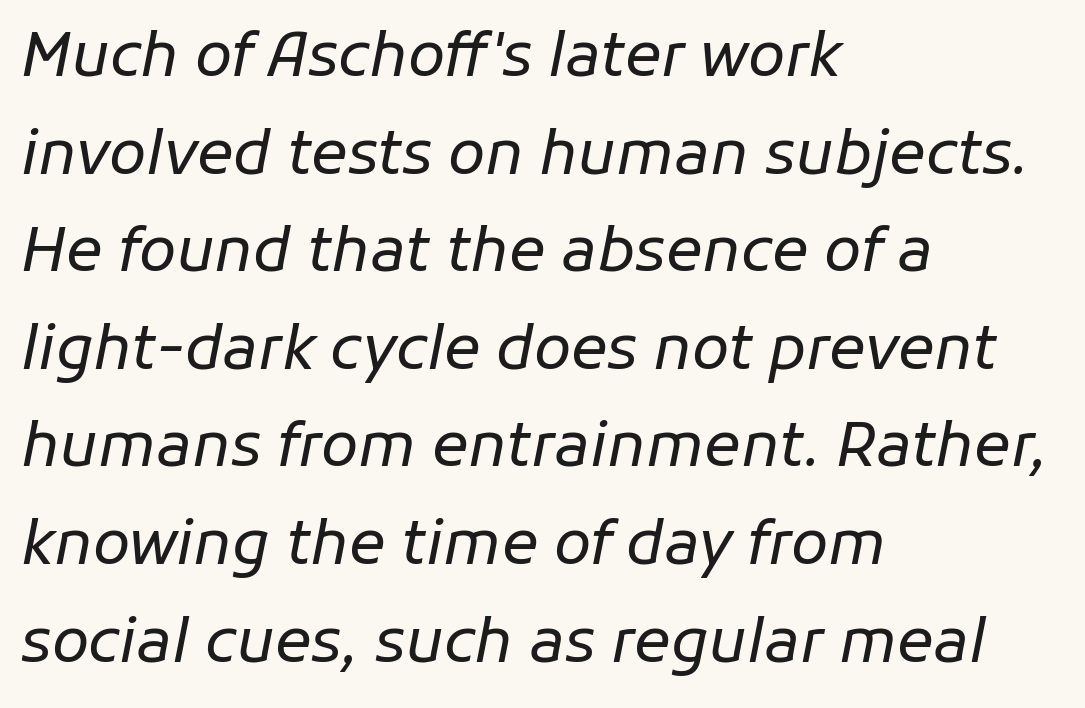
The image shows 61 px regular-weight type, italic (leaning right); set left-aligned, normal line spacing (1.6x), normal letter spacing, not underlined; low stroke contrast and a medium x-height.
